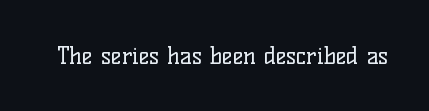
Q: Is the text bold? A: No.
Q: Is the text italic (slanted)? A: No, it is upright.
Q: Is the text underlined? A: No.
Q: Is the spacing between letters normal or unusually wide? A: Normal.
